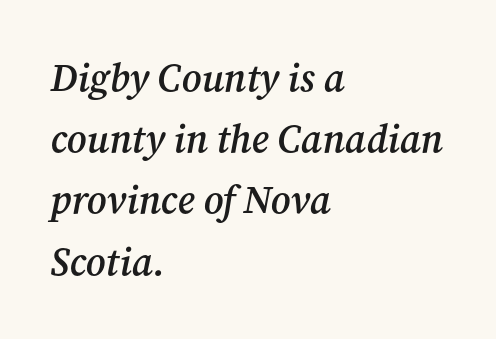
{"serif": "yes", "italic": "yes", "lean": "right", "slant_degrees": 12, "bold": "semi", "weight": "semibold", "width": "normal", "stroke_contrast": "medium", "x_height": "medium", "monospaced": "no", "underline": "no", "align": "left", "line_spacing": "normal", "line_spacing_ratio": 1.57, "letter_spacing": "normal", "letter_spacing_em": 0.0, "glyph_px": 39}
